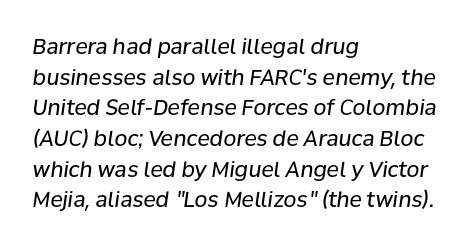
{"italic": "yes", "lean": "right", "slant_degrees": 8, "bold": "no", "underline": "no", "align": "left", "line_spacing": "normal", "line_spacing_ratio": 1.46, "letter_spacing": "normal", "letter_spacing_em": 0.0, "glyph_px": 21}
